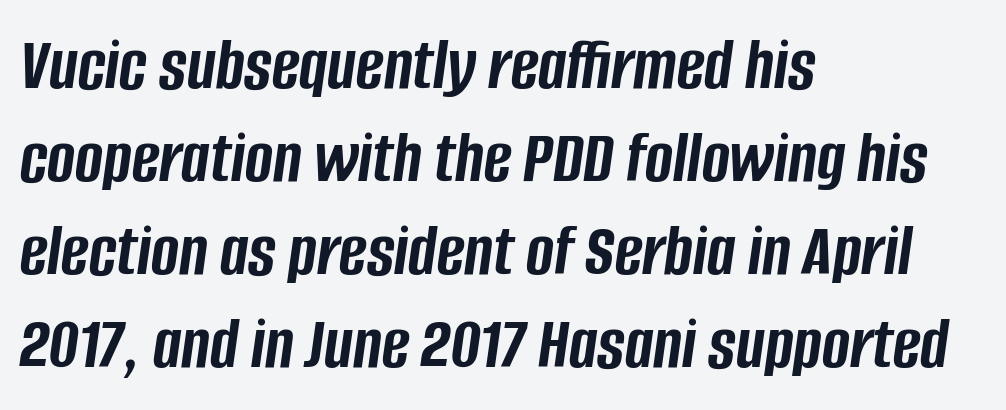
{"italic": "yes", "lean": "right", "slant_degrees": 8, "bold": "yes", "weight": "semibold", "width": "condensed", "stroke_contrast": "low", "x_height": "large", "monospaced": "no", "underline": "no", "align": "left", "line_spacing_ratio": 1.24, "letter_spacing": "normal", "letter_spacing_em": 0.0, "glyph_px": 75}
